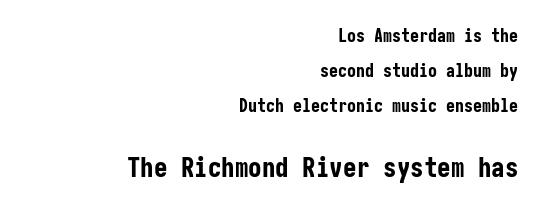
Q: Is the text bold? A: Yes.
Q: Is the text italic (slanted)? A: No, it is upright.
Q: Is the text underlined? A: No.
Q: How is the paragraph aligned? A: Right-aligned.
Q: Is the spacing between letters normal or unusually wide? A: Normal.
Q: Is the spacing between lines tight, normal or loose? A: Loose.
Q: Which block of text is set in a larger size, the first (top) or the second (bottom)? A: The second (bottom) one.
